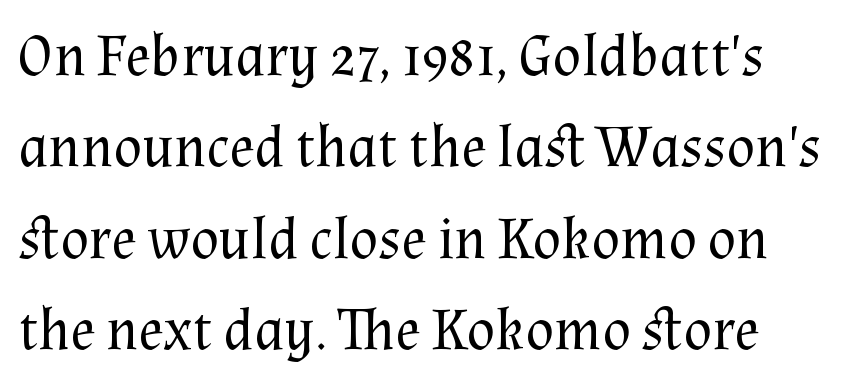
Q: Is the text bold? A: No.
Q: Is the text italic (slanted)? A: No, it is upright.
Q: Is the text underlined? A: No.
Q: Is the spacing between letters normal or unusually wide? A: Normal.
Q: Is the spacing between lines tight, normal or loose? A: Normal.
Q: Width (condensed, normal, or wide)? A: Normal.
Q: Stroke contrast? A: Medium.
Q: x-height? A: Medium.
Q: Monospaced? A: No.
